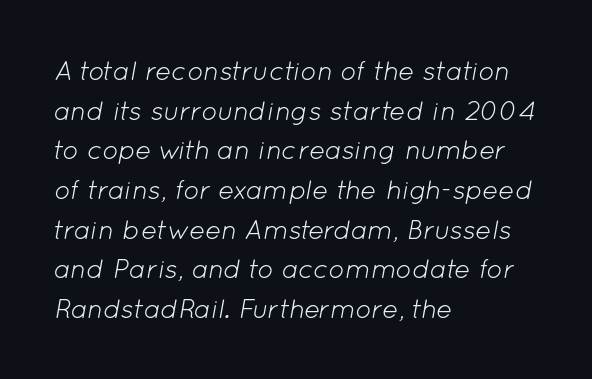
{"italic": "yes", "lean": "right", "slant_degrees": 12, "bold": "no", "underline": "no", "align": "left", "line_spacing": "normal", "line_spacing_ratio": 1.47, "letter_spacing": "normal", "letter_spacing_em": 0.0, "glyph_px": 27}
